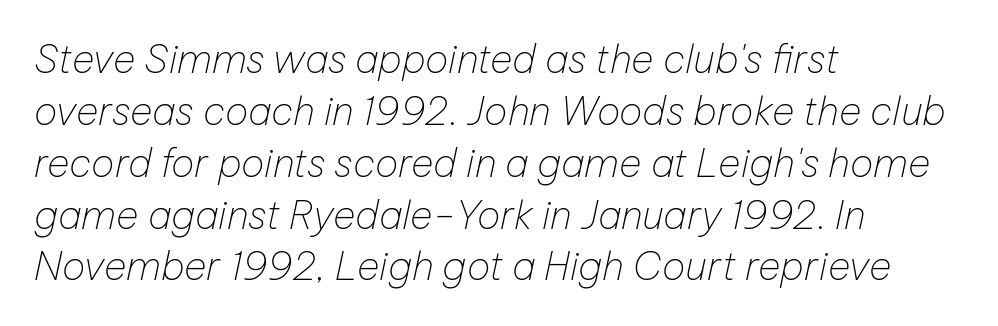
{"italic": "yes", "lean": "right", "slant_degrees": 12, "bold": "no", "weight": "thin", "width": "normal", "stroke_contrast": "low", "x_height": "medium", "monospaced": "no", "underline": "no", "align": "left", "line_spacing": "normal", "line_spacing_ratio": 1.33, "letter_spacing": "normal", "letter_spacing_em": 0.0, "glyph_px": 39}
